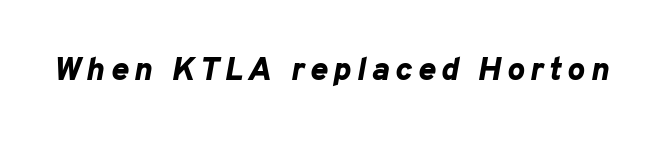
A typesetter would call this proportional, since set widths differ per character. Does the weight exceed regular? Yes, all the way to bold. A clean baseline with only descenders dipping below it. An italicized treatment has been applied to the whole sample.
